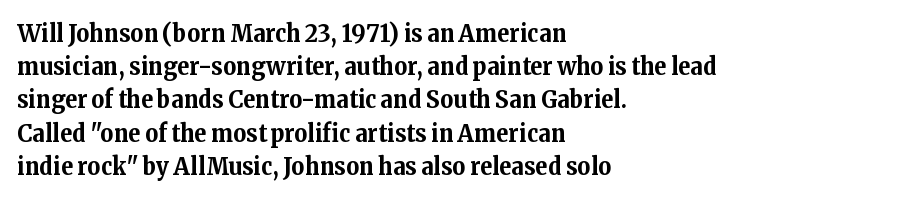
The image shows 25 px bold type, upright; set left-aligned, normal line spacing (1.33x), normal letter spacing, not underlined.
